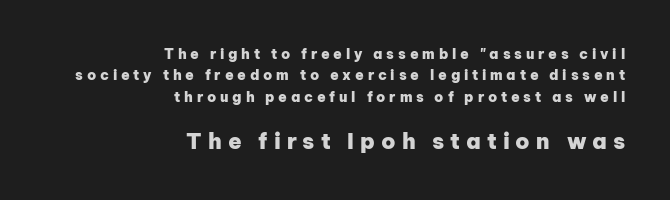
Q: Is the text bold? A: Yes.
Q: Is the text italic (slanted)? A: No, it is upright.
Q: Is the text underlined? A: No.
Q: How is the paragraph aligned? A: Right-aligned.
Q: Is the spacing between letters normal or unusually wide? A: Unusually wide.
Q: Is the spacing between lines tight, normal or loose? A: Normal.
Q: Which block of text is set in a larger size, the first (top) or the second (bottom)? A: The second (bottom) one.
